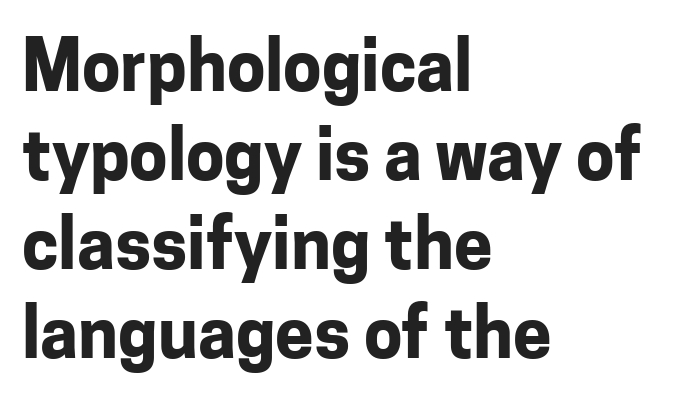
Q: Is the text bold? A: Yes.
Q: Is the text italic (slanted)? A: No, it is upright.
Q: Is the typeface a serif or a sans-serif typeface? A: Sans-serif.
Q: Is the text underlined? A: No.
Q: How is the paragraph aligned? A: Left-aligned.
Q: Is the spacing between letters normal or unusually wide? A: Normal.
Q: Is the spacing between lines tight, normal or loose? A: Normal.
Q: Width (condensed, normal, or wide)? A: Normal.
Q: Stroke contrast? A: Low.
Q: x-height? A: Medium.
Q: Monospaced? A: No.
